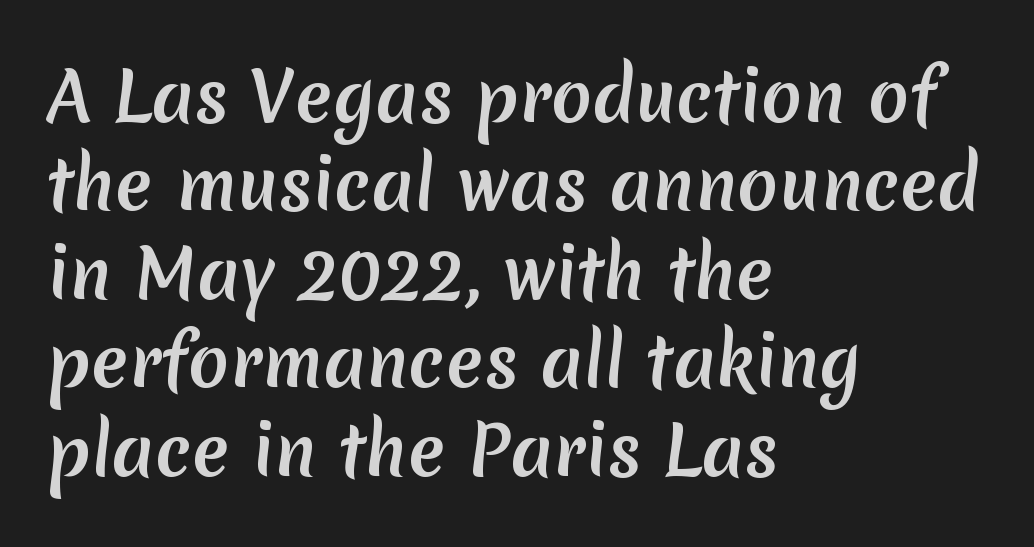
A typesetter would call this proportional, since set widths differ per character. A sans-serif font was chosen for this passage. Caption: multi-line text, flush left, ragged right. The block of text has a typical density, with ordinary space between rows.
